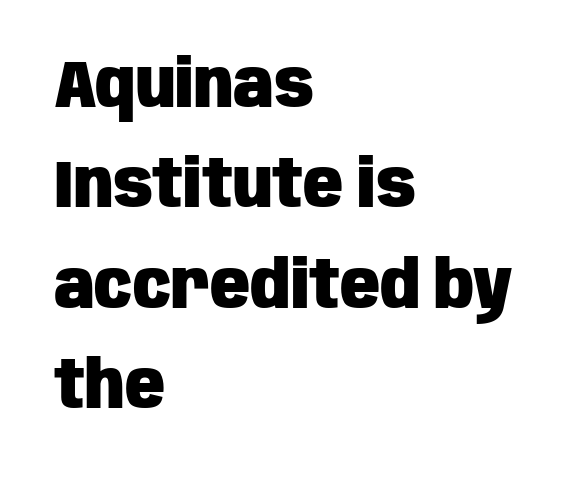
Q: Is the text bold? A: Yes.
Q: Is the text italic (slanted)? A: No, it is upright.
Q: Is the typeface a serif or a sans-serif typeface? A: Sans-serif.
Q: Is the text underlined? A: No.
Q: How is the paragraph aligned? A: Left-aligned.
Q: Is the spacing between letters normal or unusually wide? A: Normal.
Q: Is the spacing between lines tight, normal or loose? A: Normal.
Q: Width (condensed, normal, or wide)? A: Condensed.
Q: Stroke contrast? A: Low.
Q: x-height? A: Large.
Q: Monospaced? A: No.
